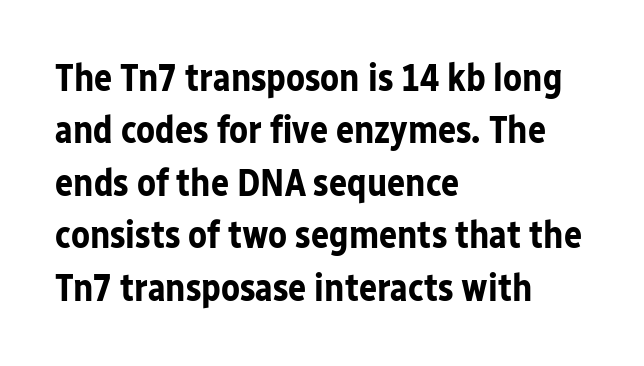
The image shows 38 px bold sans-serif type, upright; set left-aligned, normal line spacing (1.38x), normal letter spacing, not underlined; low stroke contrast and a medium x-height.
